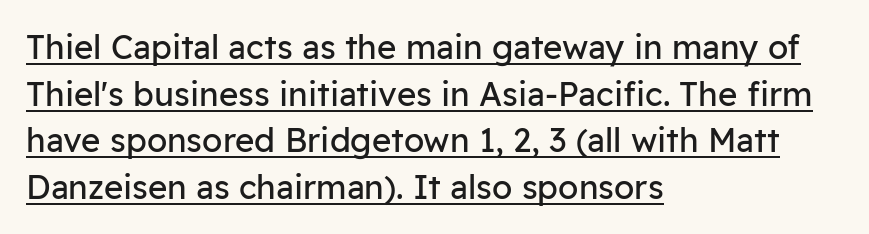
Q: Is the text bold? A: No.
Q: Is the text italic (slanted)? A: No, it is upright.
Q: Is the typeface a serif or a sans-serif typeface? A: Sans-serif.
Q: Is the text underlined? A: Yes.
Q: How is the paragraph aligned? A: Left-aligned.
Q: Is the spacing between letters normal or unusually wide? A: Normal.
Q: Is the spacing between lines tight, normal or loose? A: Normal.
Q: Width (condensed, normal, or wide)? A: Normal.
Q: Stroke contrast? A: Low.
Q: x-height? A: Medium.
Q: Monospaced? A: No.
